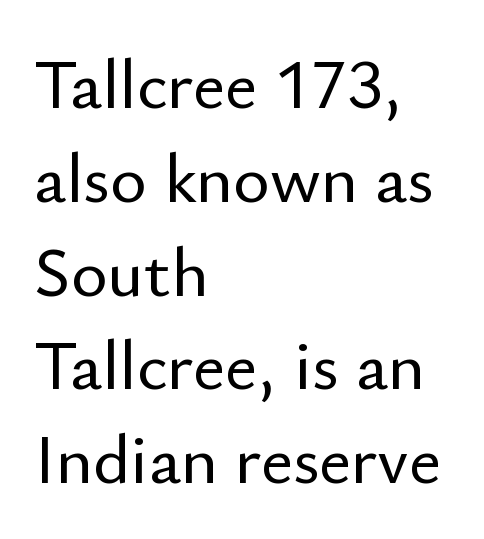
The image shows 70 px sans-serif type, upright; set left-aligned, normal line spacing (1.34x), normal letter spacing, not underlined; low stroke contrast and a small x-height.
